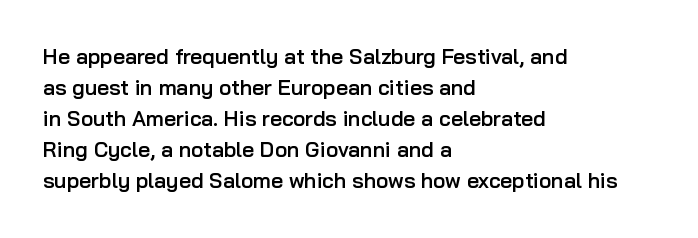
The image shows 21 px text type, upright; set left-aligned, normal line spacing (1.48x), normal letter spacing, not underlined.
